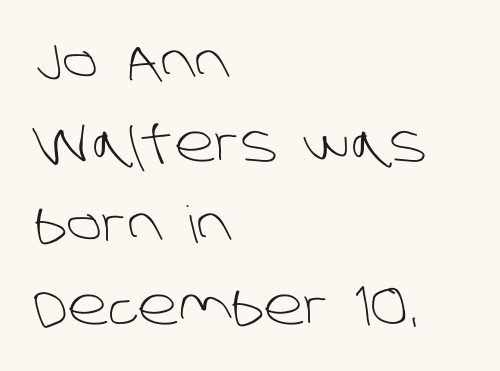
The face used here is proportionally spaced, like ordinary book or web type. All the whitespace from short lines collects on the right. Honestly, the letter spacing is just normal — you wouldn't notice it. The baseline area is clear. The vertical gap from one line to the next is medium.
